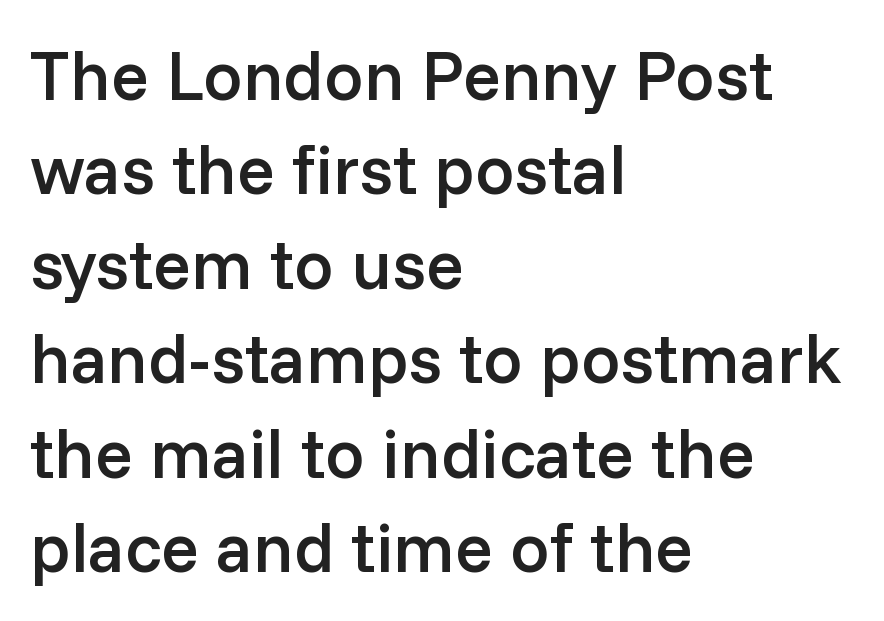
The image shows 70 px semibold sans-serif type, upright; set left-aligned, normal line spacing (1.35x), normal letter spacing, not underlined; low stroke contrast and a medium x-height.
